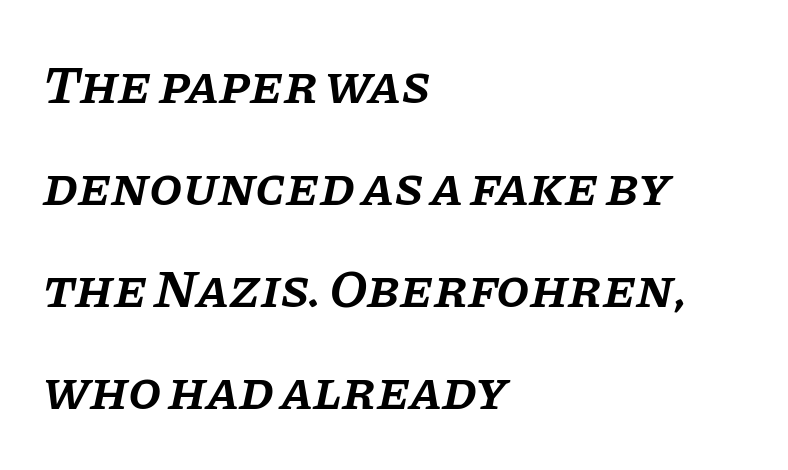
Q: Is the text bold? A: Semi-bold.
Q: Is the text italic (slanted)? A: Yes, it leans right by about 11 degrees.
Q: Is the typeface a serif or a sans-serif typeface? A: Serif.
Q: Is the text underlined? A: No.
Q: How is the paragraph aligned? A: Left-aligned.
Q: Is the spacing between letters normal or unusually wide? A: Normal.
Q: Width (condensed, normal, or wide)? A: Normal.
Q: Stroke contrast? A: Low.
Q: x-height? A: Large.
Q: Monospaced? A: No.
